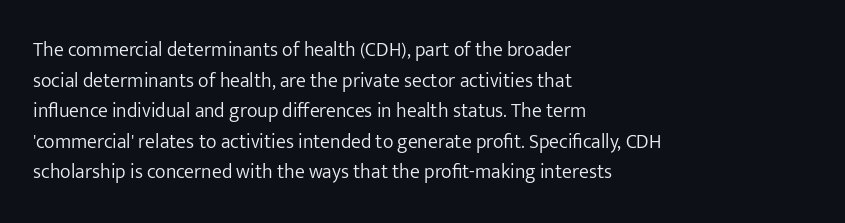
{"italic": "no", "bold": "no", "underline": "no", "align": "left", "line_spacing": "normal", "line_spacing_ratio": 1.53, "letter_spacing": "normal", "letter_spacing_em": 0.0, "glyph_px": 20}
